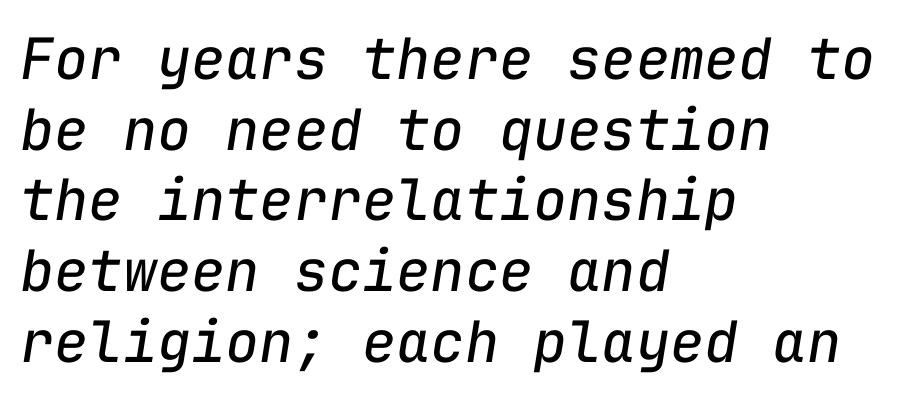
The image shows 57 px regular-weight type, italic (leaning right), monospaced; set left-aligned, line spacing 1.24x, normal letter spacing, not underlined; low stroke contrast and a medium x-height.
